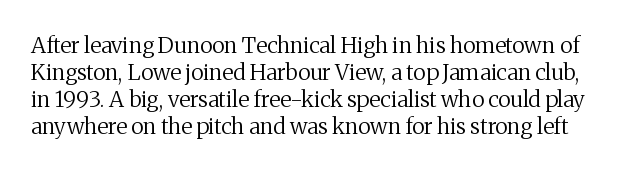
A quiet, ordinary-to-light weight characterises the typeface. A roman cut, with each character standing at attention. Default kerning and tracking; the words read as compact shapes. The string is rendered with underlining switched off.
